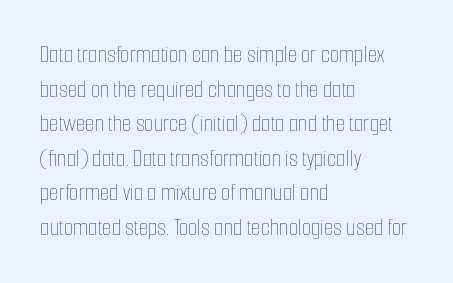
Q: Is the text bold? A: No.
Q: Is the text italic (slanted)? A: No, it is upright.
Q: Is the text underlined? A: No.
Q: How is the paragraph aligned? A: Left-aligned.
Q: Is the spacing between letters normal or unusually wide? A: Normal.
Q: Is the spacing between lines tight, normal or loose? A: Normal.
